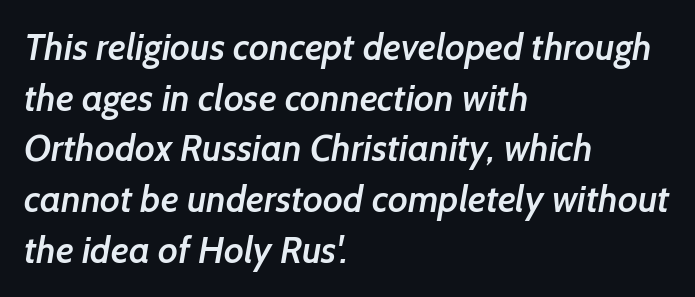
Q: Is the text bold? A: Semi-bold.
Q: Is the typeface a serif or a sans-serif typeface? A: Sans-serif.
Q: Is the text underlined? A: No.
Q: How is the paragraph aligned? A: Left-aligned.
Q: Is the spacing between letters normal or unusually wide? A: Normal.
Q: Is the spacing between lines tight, normal or loose? A: Normal.
Q: Width (condensed, normal, or wide)? A: Normal.
Q: Stroke contrast? A: Low.
Q: x-height? A: Medium.
Q: Monospaced? A: No.
